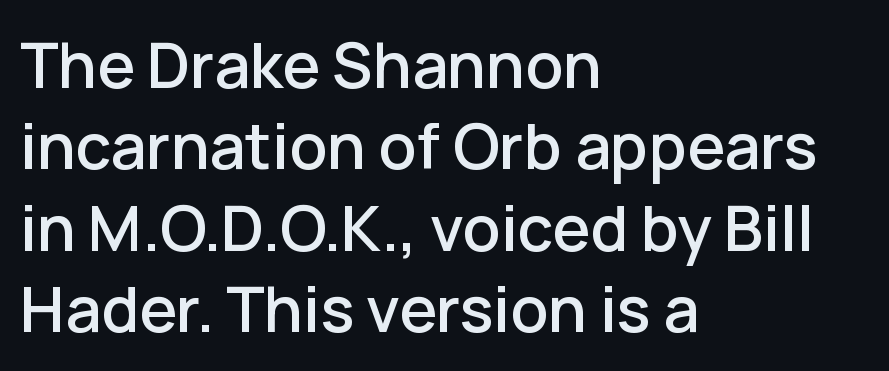
Q: Is the text italic (slanted)? A: No, it is upright.
Q: Is the typeface a serif or a sans-serif typeface? A: Sans-serif.
Q: Is the text underlined? A: No.
Q: How is the paragraph aligned? A: Left-aligned.
Q: Is the spacing between letters normal or unusually wide? A: Normal.
Q: Is the spacing between lines tight, normal or loose? A: Normal.
Q: Width (condensed, normal, or wide)? A: Normal.
Q: Stroke contrast? A: Low.
Q: x-height? A: Medium.
Q: Monospaced? A: No.
